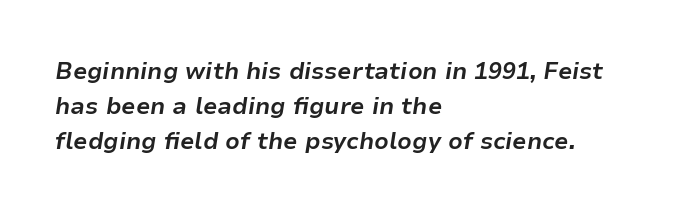
{"italic": "yes", "lean": "right", "slant_degrees": 9, "bold": "yes", "underline": "no", "align": "left", "line_spacing": "normal", "line_spacing_ratio": 1.52, "letter_spacing": "normal", "letter_spacing_em": 0.0, "glyph_px": 23}
